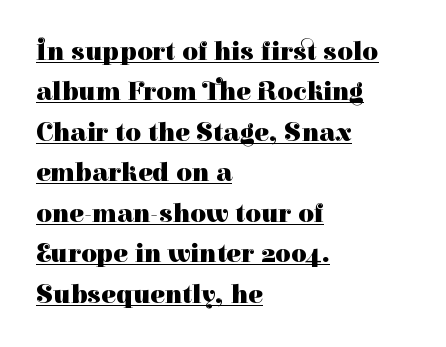
Q: Is the text bold? A: Yes.
Q: Is the text italic (slanted)? A: No, it is upright.
Q: Is the text underlined? A: Yes.
Q: How is the paragraph aligned? A: Left-aligned.
Q: Is the spacing between letters normal or unusually wide? A: Normal.
Q: Is the spacing between lines tight, normal or loose? A: Normal.
